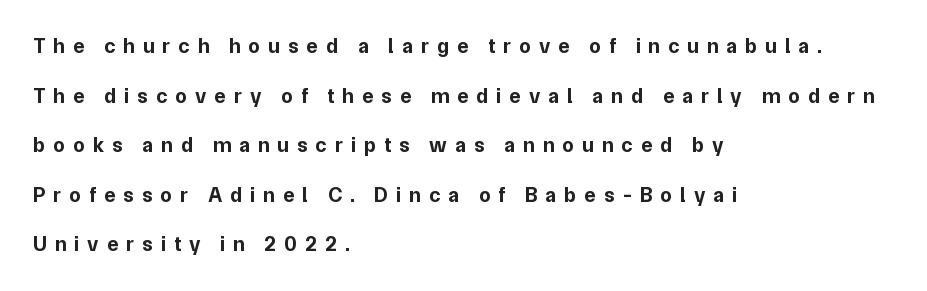
{"italic": "no", "bold": "yes", "underline": "no", "align": "left", "line_spacing": "loose", "line_spacing_ratio": 2.36, "letter_spacing": "wide", "letter_spacing_em": 0.38, "glyph_px": 21}
